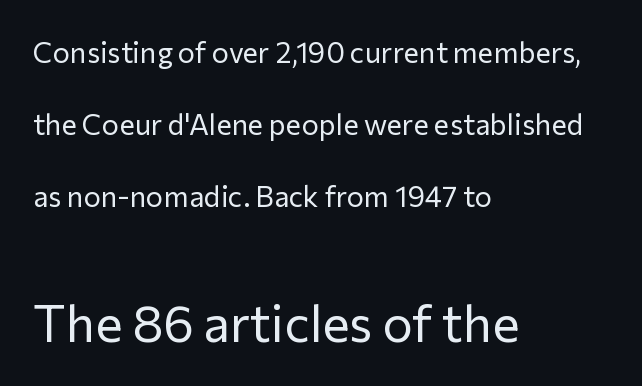
The image shows 51 px regular-weight sans-serif type, upright; set left-aligned, loose line spacing (2.48x), normal letter spacing, not underlined; the second (bottom) block is 1.76x larger; low stroke contrast and a medium x-height.
